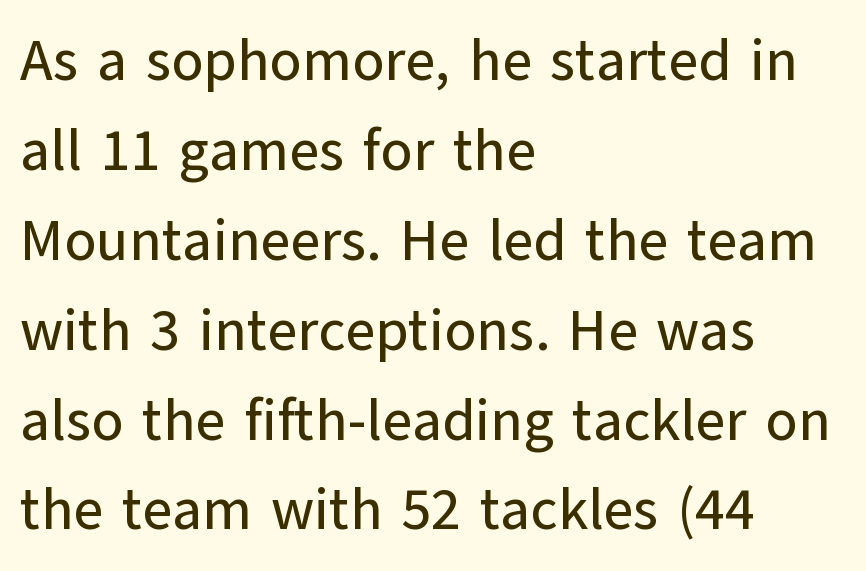
{"serif": "no", "italic": "no", "width": "normal", "stroke_contrast": "low", "x_height": "medium", "monospaced": "no", "underline": "no", "align": "left", "line_spacing": "normal", "line_spacing_ratio": 1.55, "letter_spacing": "normal", "letter_spacing_em": 0.0, "glyph_px": 58}
